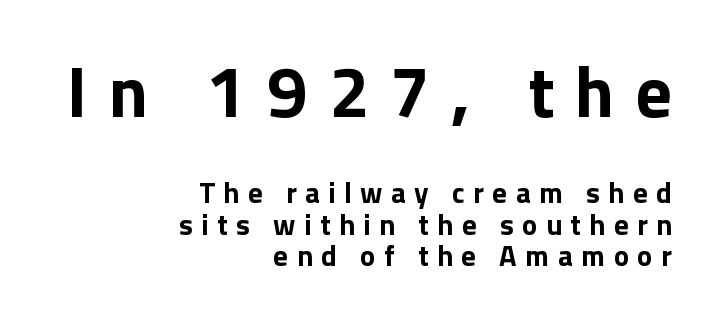
The image shows 72 px bold sans-serif type, upright; set right-aligned, tight line spacing (1.08x), unusually wide letter spacing (+0.29 em), not underlined; the first (top) block is 2.48x larger; a medium x-height.
